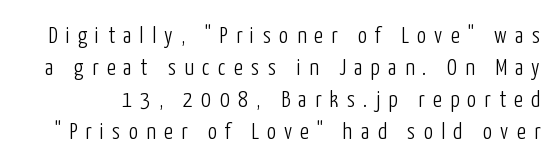
{"italic": "no", "bold": "no", "underline": "no", "line_spacing": "normal", "line_spacing_ratio": 1.39, "letter_spacing": "wide", "letter_spacing_em": 0.36, "glyph_px": 23}
